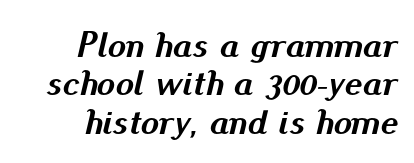
{"italic": "yes", "lean": "right", "slant_degrees": 13, "bold": "yes", "weight": "semibold", "width": "normal", "stroke_contrast": "medium", "x_height": "small", "monospaced": "no", "underline": "no", "align": "right", "line_spacing": "tight", "line_spacing_ratio": 1.04, "letter_spacing": "normal", "letter_spacing_em": 0.0, "glyph_px": 37}
